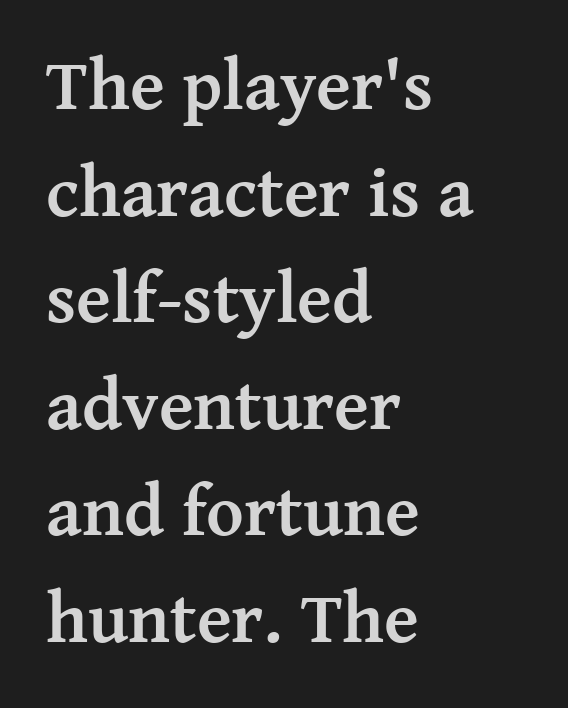
The image shows 72 px semibold serif type, upright; set left-aligned, normal line spacing (1.48x), normal letter spacing, not underlined; medium stroke contrast and a medium x-height.
